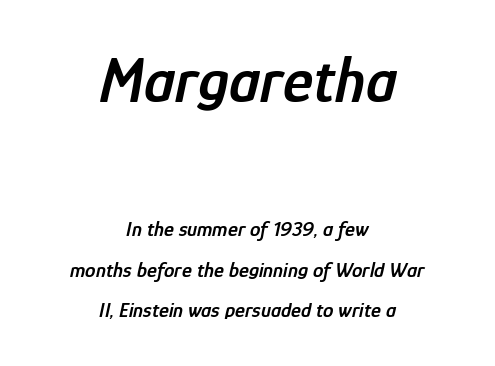
The image shows 64 px semibold, condensed type, italic (leaning right); set centered, loose line spacing (1.91x), normal letter spacing, not underlined; the first (top) block is 3.05x larger; low stroke contrast and a medium x-height.
